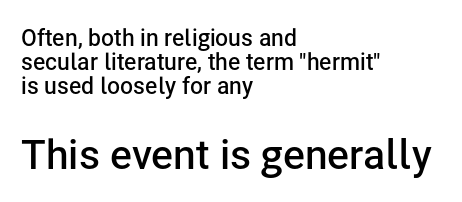
{"serif": "no", "italic": "no", "bold": "semi", "weight": "semibold", "width": "normal", "stroke_contrast": "low", "x_height": "medium", "monospaced": "no", "underline": "no", "align": "left", "line_spacing": "tight", "line_spacing_ratio": 1.04, "letter_spacing": "normal", "letter_spacing_em": 0.0, "larger_block": "second", "size_ratio": 1.78, "glyph_px": 41}
